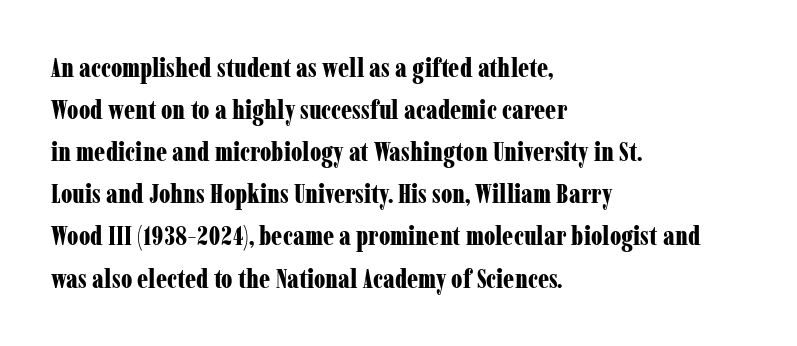
The image shows 27 px bold type, upright; set left-aligned, normal line spacing (1.56x), normal letter spacing, not underlined.
